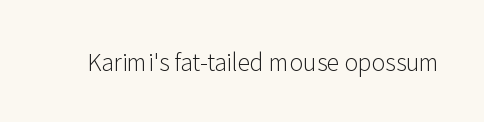
The image shows 23 px text type, upright; set normal letter spacing, not underlined.
